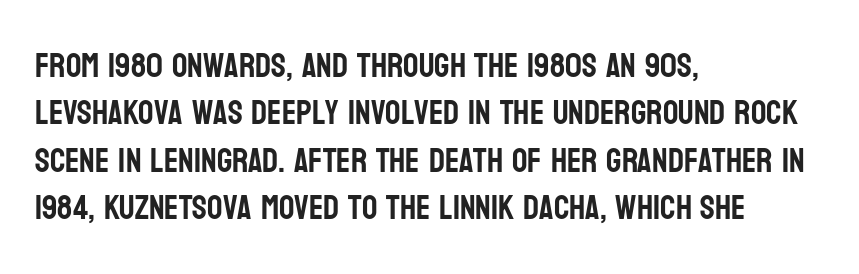
Beneath every word, the page is bare. The lettering stays uniformly vertical, giving the passage a roman look. One-word summary of the alignment: left. To sum up the face: it is a sans, with no serifs. Tracking here is standard; glyphs follow each other at the usual distance.
